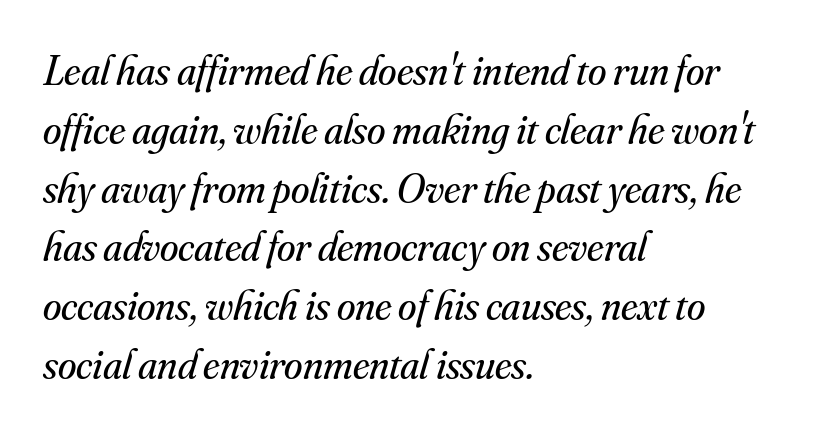
Q: Is the text bold? A: No.
Q: Is the text italic (slanted)? A: Yes, it leans right by about 16 degrees.
Q: Is the typeface a serif or a sans-serif typeface? A: Serif.
Q: Is the text underlined? A: No.
Q: How is the paragraph aligned? A: Left-aligned.
Q: Is the spacing between letters normal or unusually wide? A: Normal.
Q: Is the spacing between lines tight, normal or loose? A: Normal.
Q: Width (condensed, normal, or wide)? A: Normal.
Q: Stroke contrast? A: Medium.
Q: x-height? A: Small.
Q: Monospaced? A: No.
